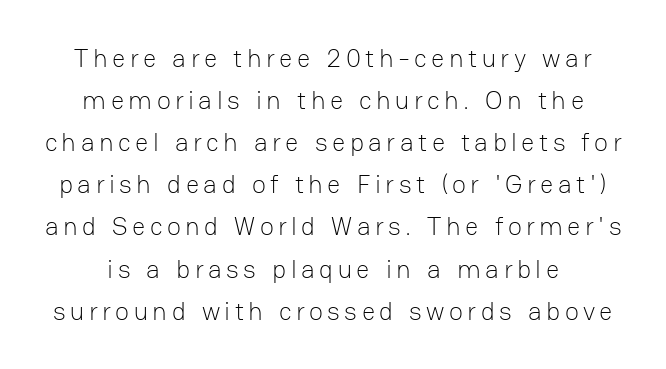
The font sits on the lighter half of the weight spectrum, regular included. Vertically, the passage feels balanced, rows spaced as you'd expect. This is roman type, the default non-slanted kind. Descender tails drop into unmarked territory.
